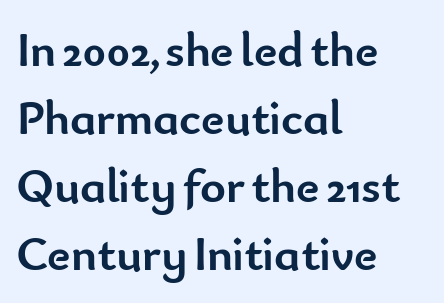
{"serif": "no", "italic": "no", "bold": "yes", "weight": "semibold", "width": "normal", "stroke_contrast": "low", "x_height": "small", "monospaced": "no", "underline": "no", "align": "left", "line_spacing": "normal", "line_spacing_ratio": 1.39, "letter_spacing": "normal", "letter_spacing_em": 0.0, "glyph_px": 49}
